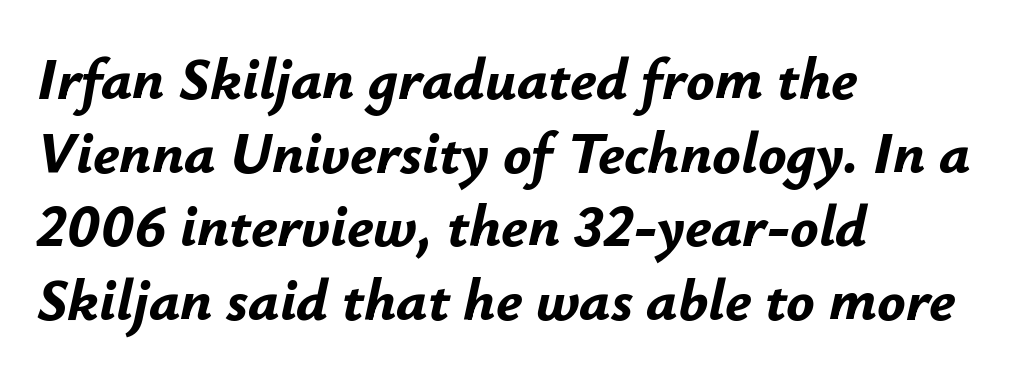
Q: Is the text bold? A: Yes.
Q: Is the text italic (slanted)? A: Yes, it leans right by about 12 degrees.
Q: Is the text underlined? A: No.
Q: How is the paragraph aligned? A: Left-aligned.
Q: Is the spacing between letters normal or unusually wide? A: Normal.
Q: Is the spacing between lines tight, normal or loose? A: Normal.
Q: Width (condensed, normal, or wide)? A: Normal.
Q: Stroke contrast? A: Low.
Q: x-height? A: Small.
Q: Monospaced? A: No.
